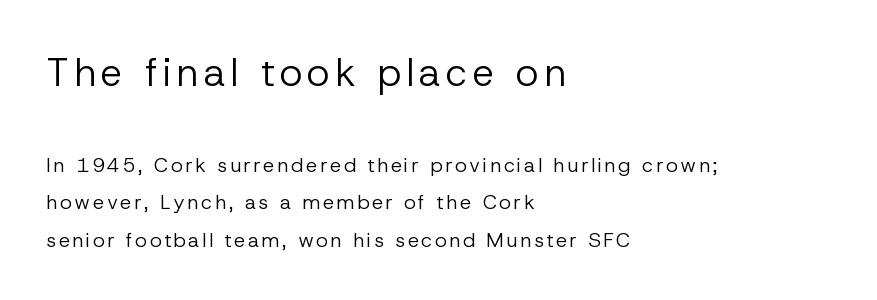
The image shows 39 px regular-weight sans-serif type, upright; set left-aligned, line spacing 1.88x, not underlined; the first (top) block is 1.95x larger; low stroke contrast and a medium x-height.
